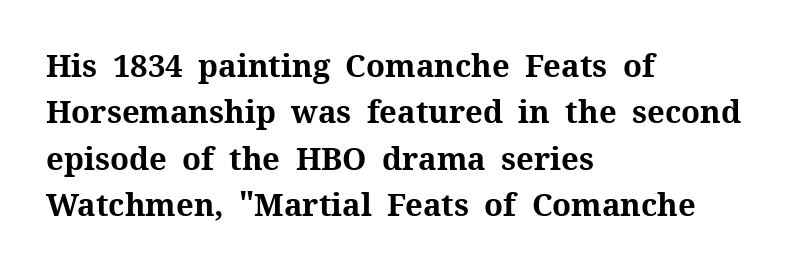
Q: Is the text bold? A: Yes.
Q: Is the text italic (slanted)? A: No, it is upright.
Q: Is the typeface a serif or a sans-serif typeface? A: Serif.
Q: Is the text underlined? A: No.
Q: How is the paragraph aligned? A: Left-aligned.
Q: Is the spacing between letters normal or unusually wide? A: Normal.
Q: Is the spacing between lines tight, normal or loose? A: Normal.
Q: Width (condensed, normal, or wide)? A: Normal.
Q: Stroke contrast? A: Medium.
Q: x-height? A: Medium.
Q: Monospaced? A: No.
